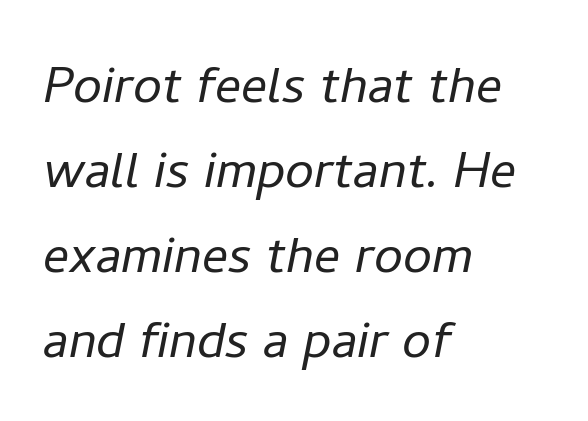
Q: Is the text bold? A: No.
Q: Is the text italic (slanted)? A: Yes, it leans right by about 11 degrees.
Q: Is the text underlined? A: No.
Q: How is the paragraph aligned? A: Left-aligned.
Q: Is the spacing between letters normal or unusually wide? A: Normal.
Q: Is the spacing between lines tight, normal or loose? A: Normal.
Q: Width (condensed, normal, or wide)? A: Normal.
Q: Stroke contrast? A: Low.
Q: x-height? A: Medium.
Q: Monospaced? A: No.
